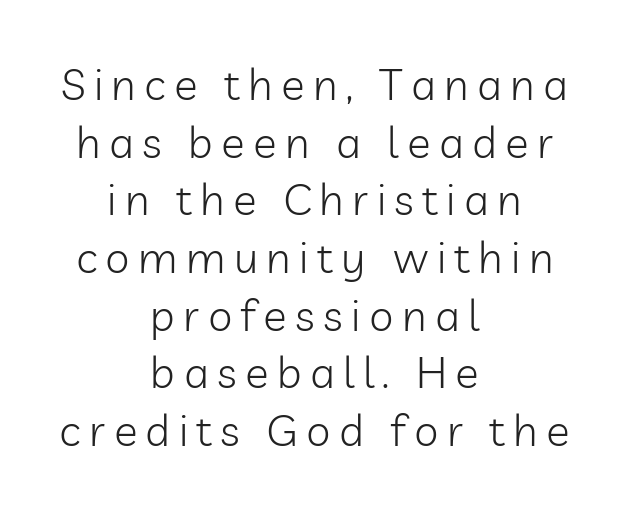
This sample has the flowing, uneven cadence of proportional lettering. One glance says typical: line gaps are just what's usual. Weight: not bold — regular or lighter. Italic? Not at all — the glyphs are vertical. A sans-serif font was chosen for this passage. The paragraph shown floats in the horizontal middle.
